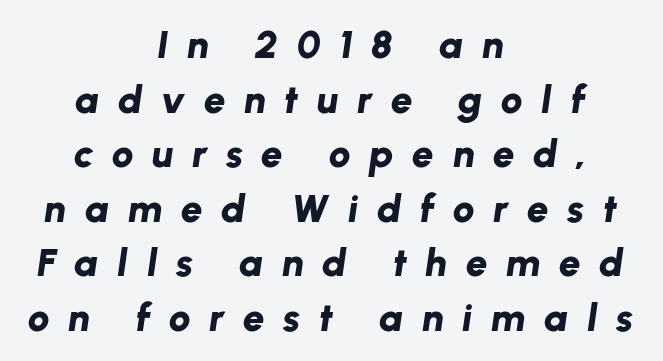
Q: Is the text bold? A: Yes.
Q: Is the text italic (slanted)? A: Yes, it leans right by about 8 degrees.
Q: Is the text underlined? A: No.
Q: How is the paragraph aligned? A: Centered.
Q: Is the spacing between letters normal or unusually wide? A: Unusually wide.
Q: Is the spacing between lines tight, normal or loose? A: Normal.
Q: Width (condensed, normal, or wide)? A: Normal.
Q: Stroke contrast? A: Low.
Q: x-height? A: Medium.
Q: Monospaced? A: No.
